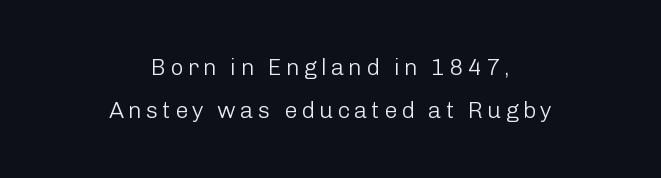
The image shows 23 px text type, upright; set centered, line spacing 1.89x, not underlined.
